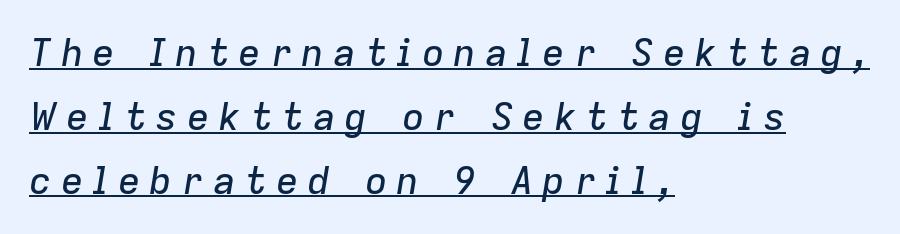
{"italic": "yes", "lean": "right", "slant_degrees": 9, "width": "normal", "stroke_contrast": "low", "x_height": "medium", "monospaced": "no", "underline": "yes", "align": "left", "line_spacing": "normal", "line_spacing_ratio": 1.68, "letter_spacing": "wide", "letter_spacing_em": 0.23, "glyph_px": 38}
